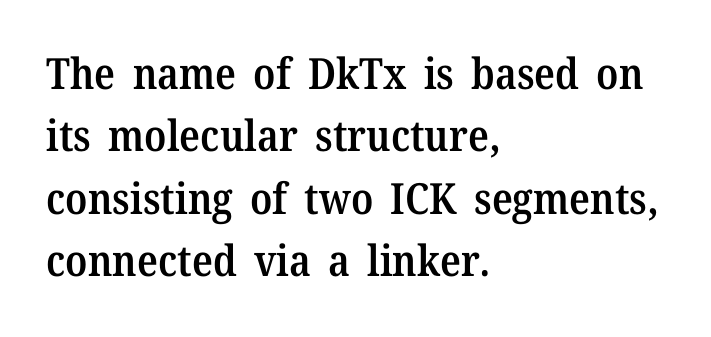
The image shows 43 px semibold serif type, upright; set left-aligned, normal line spacing (1.45x), normal letter spacing, not underlined; medium stroke contrast and a medium x-height.
